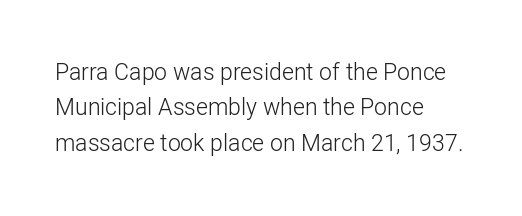
Q: Is the text bold? A: No.
Q: Is the text italic (slanted)? A: No, it is upright.
Q: Is the text underlined? A: No.
Q: How is the paragraph aligned? A: Left-aligned.
Q: Is the spacing between letters normal or unusually wide? A: Normal.
Q: Is the spacing between lines tight, normal or loose? A: Normal.
